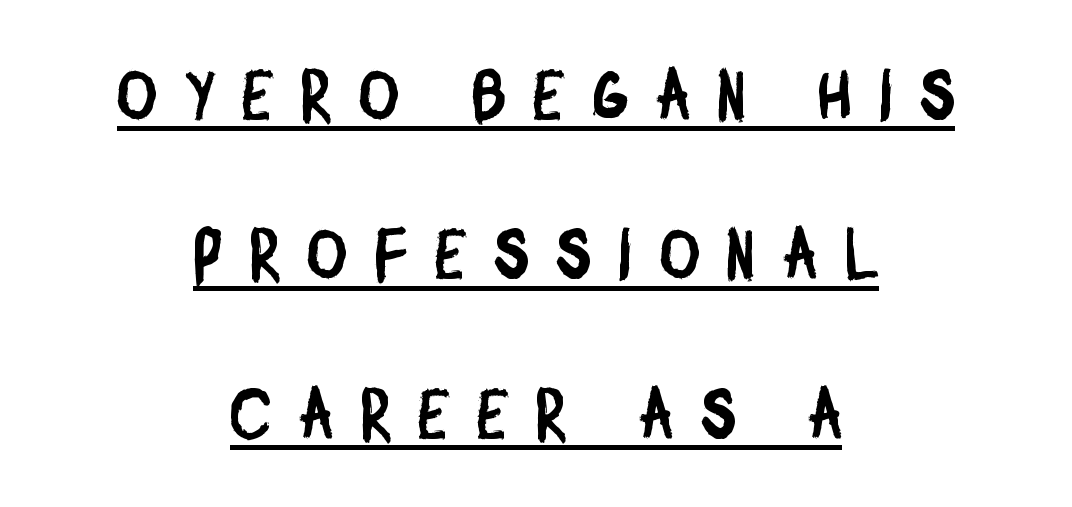
The image shows 69 px condensed sans-serif type; set centered, loose line spacing (2.31x), unusually wide letter spacing (+0.4 em), underlined; low stroke contrast and a large x-height.
